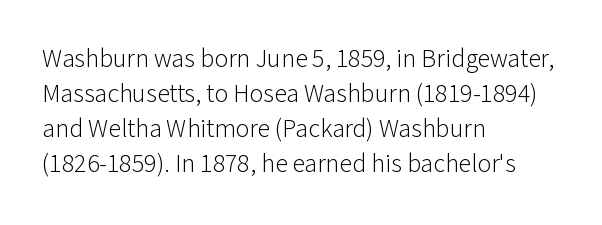
How are the letters spaced? Ordinarily, with no added tracking. Has an underline been added? It has not. Honestly, the row spacing looks completely unremarkable. The font is comparable to plain body text, perhaps lighter. Visually the block forms a straight wall on the left and a jagged coastline on the right.
